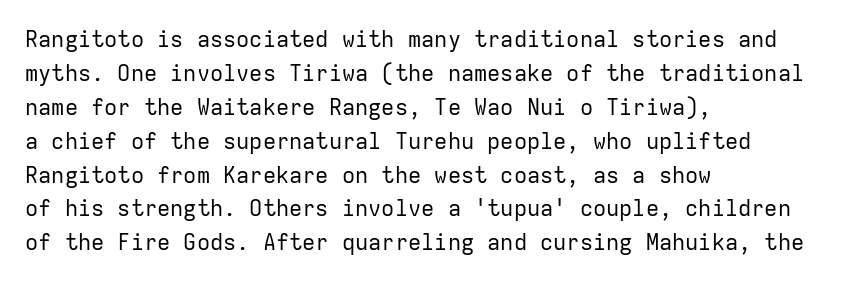
{"italic": "no", "bold": "no", "underline": "no", "align": "left", "line_spacing": "normal", "line_spacing_ratio": 1.54, "letter_spacing": "normal", "letter_spacing_em": 0.0, "glyph_px": 22}
